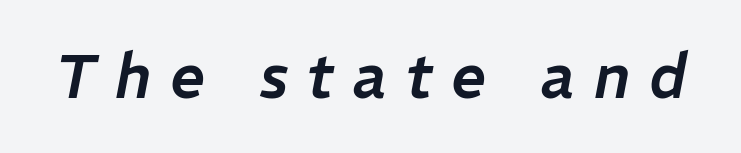
Q: Is the text italic (slanted)? A: Yes, it leans right by about 11 degrees.
Q: Is the text underlined? A: No.
Q: Is the spacing between letters normal or unusually wide? A: Unusually wide.
Q: Width (condensed, normal, or wide)? A: Normal.
Q: Stroke contrast? A: Low.
Q: x-height? A: Medium.
Q: Monospaced? A: No.
